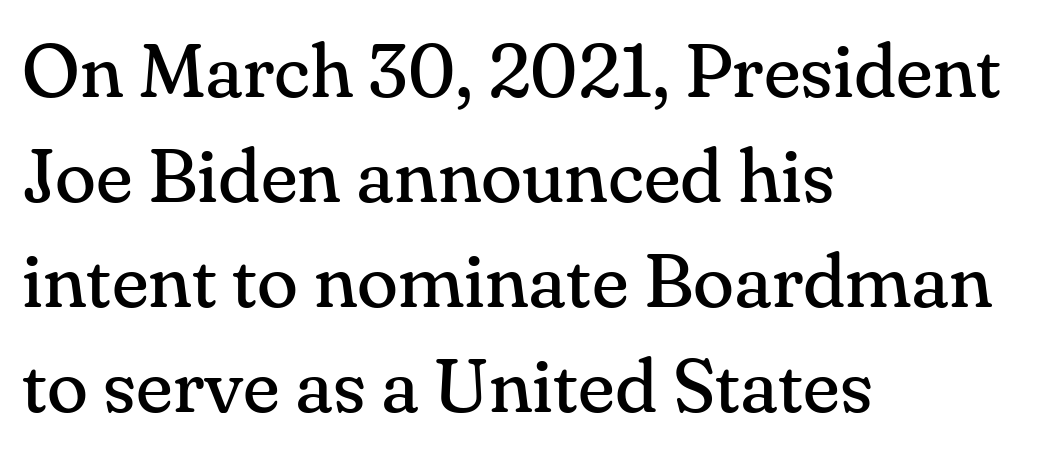
{"serif": "yes", "italic": "no", "bold": "no", "weight": "regular", "width": "normal", "stroke_contrast": "medium", "x_height": "small", "monospaced": "no", "underline": "no", "align": "left", "line_spacing": "normal", "line_spacing_ratio": 1.38, "letter_spacing": "normal", "letter_spacing_em": 0.0, "glyph_px": 76}
